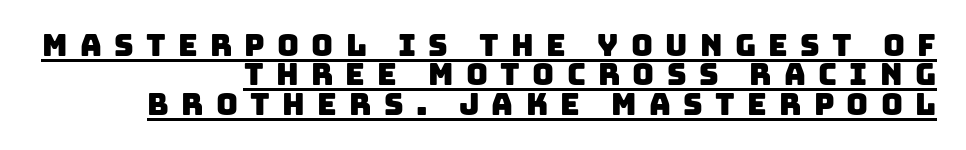
Check where the strokes stop: nothing finishes them off — pure sans. Students, note that the glyphs here are deliberately spaced far apart. This is underlined copy, the kind a proofreader might mark for attention. The rag falls on the left side of this text block.
